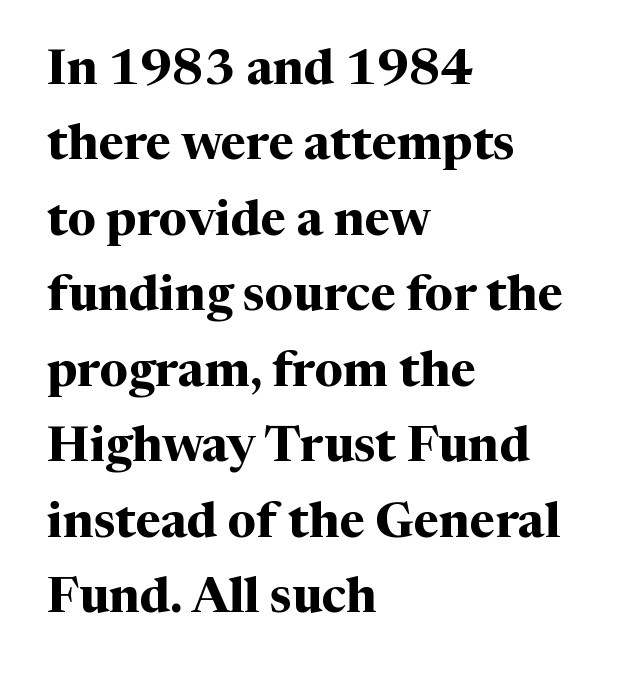
Q: Is the text bold? A: Yes.
Q: Is the text italic (slanted)? A: No, it is upright.
Q: Is the typeface a serif or a sans-serif typeface? A: Serif.
Q: Is the text underlined? A: No.
Q: How is the paragraph aligned? A: Left-aligned.
Q: Is the spacing between letters normal or unusually wide? A: Normal.
Q: Is the spacing between lines tight, normal or loose? A: Normal.
Q: Width (condensed, normal, or wide)? A: Normal.
Q: Stroke contrast? A: Medium.
Q: x-height? A: Medium.
Q: Monospaced? A: No.
